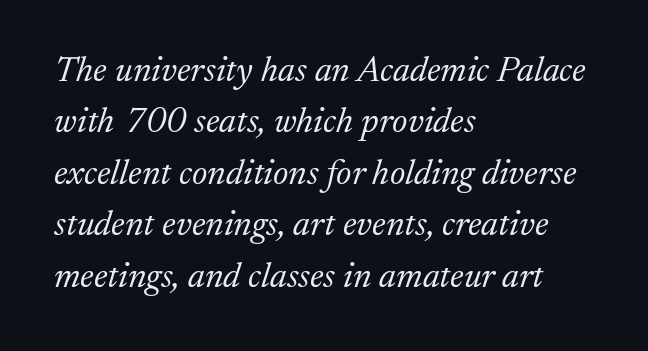
Look at the bottom of the vertical strokes: they flare into serifs here. The setting favours the left margin, as ordinary paragraphs usually do. The space between consecutive lines is moderate. You could not count columns in this text — the font is proportionally spaced. This sample uses an oblique cut, with every glyph tilted off the vertical.
